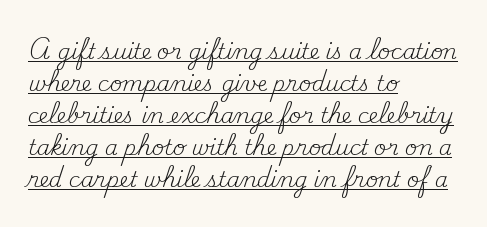
{"bold": "no", "underline": "yes", "align": "left", "line_spacing": "normal", "line_spacing_ratio": 1.52, "letter_spacing": "normal", "letter_spacing_em": 0.0, "glyph_px": 21}
